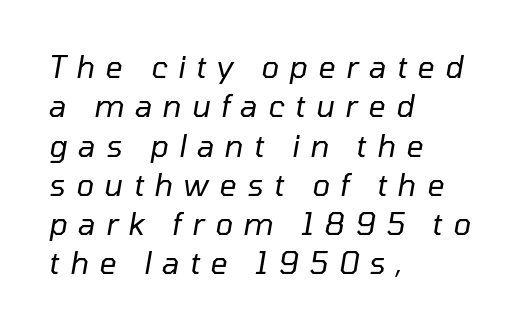
Is there much room between lines? A standard amount, neither cramped nor airy. Caption: expanded tracking, letters set apart. A typesetter would call this proportional, since set widths differ per character. The cut favours lightness, reaching ordinary text weight at its darkest. The gap between lines stays unmarked. The whole block is typeset with a tilt.
